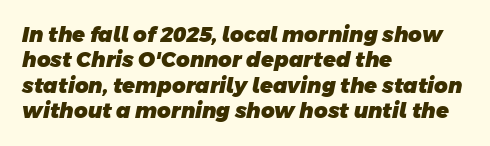
{"bold": "yes", "underline": "no", "align": "left", "line_spacing_ratio": 1.21, "letter_spacing": "normal", "letter_spacing_em": 0.0, "glyph_px": 21}
